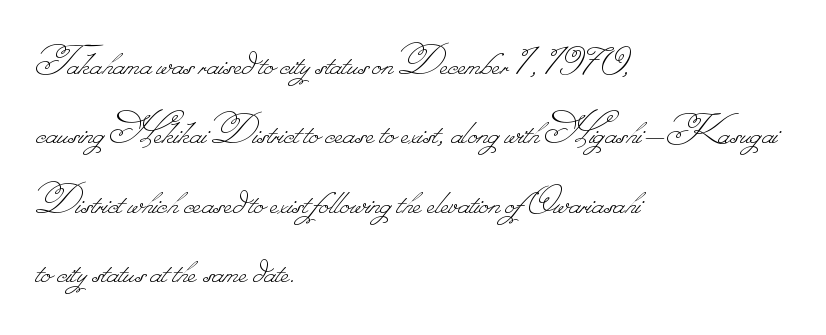
{"bold": "no", "weight": "thin", "width": "normal", "stroke_contrast": "low", "monospaced": "no", "underline": "no", "align": "left", "line_spacing": "normal", "line_spacing_ratio": 1.54, "letter_spacing": "normal", "letter_spacing_em": 0.0, "glyph_px": 45}
